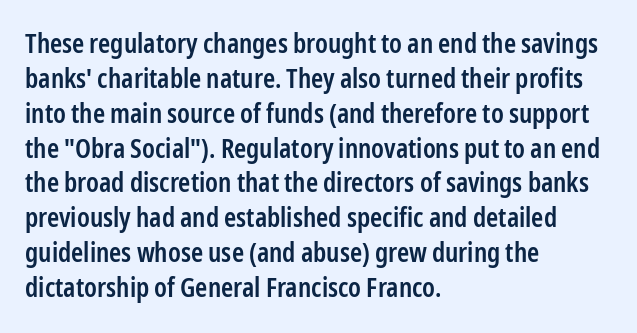
The image shows 26 px text type, upright; set left-aligned, normal line spacing (1.34x), normal letter spacing, not underlined.
